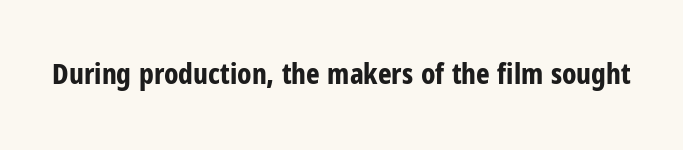
The image shows 29 px bold, condensed sans-serif type, upright; set normal letter spacing, not underlined; low stroke contrast and a medium x-height.
